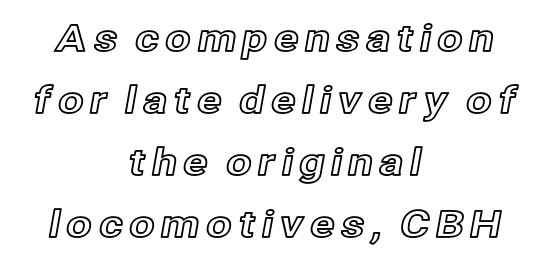
{"width": "normal", "x_height": "medium", "monospaced": "no", "underline": "no", "align": "center", "line_spacing": "normal", "line_spacing_ratio": 1.68, "glyph_px": 37}
